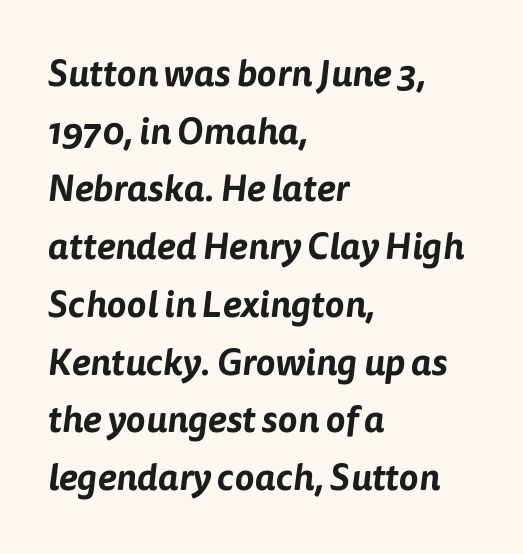
A typesetter would call this zero additional tracking. The passage is arranged the way most books set body copy — flush left. The words here are not underlined. Think of a printed novel: that variable character pitch is what you see here. To sum up the face: it is a sans, with no serifs. The line-height multiplier appears to be the usual default.
